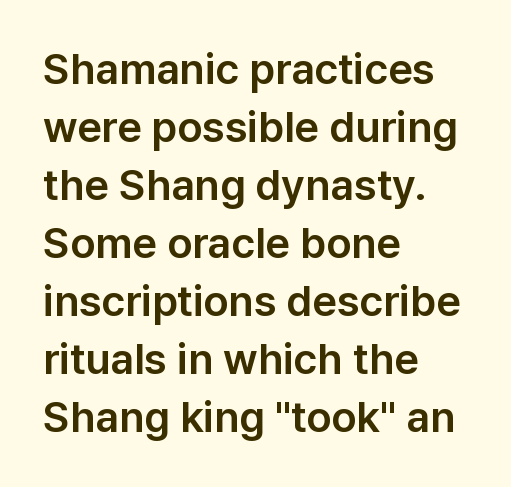
{"serif": "no", "italic": "no", "width": "normal", "stroke_contrast": "low", "x_height": "medium", "monospaced": "no", "underline": "no", "align": "left", "line_spacing": "normal", "line_spacing_ratio": 1.35, "letter_spacing": "normal", "letter_spacing_em": 0.0, "glyph_px": 43}
